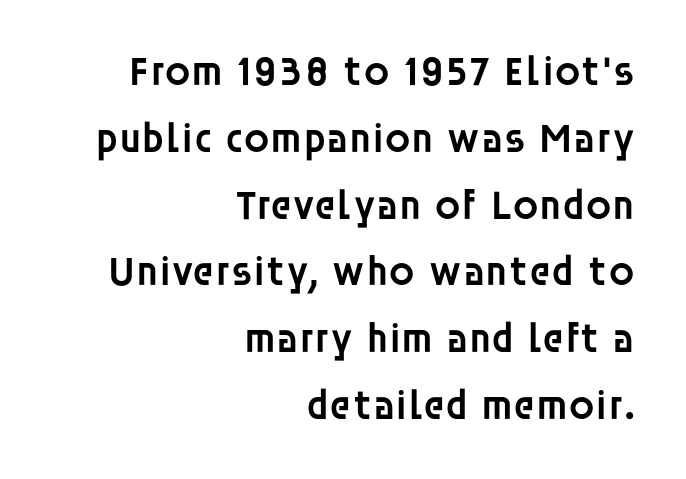
Q: Is the text bold? A: Semi-bold.
Q: Is the text italic (slanted)? A: No, it is upright.
Q: Is the typeface a serif or a sans-serif typeface? A: Sans-serif.
Q: Is the text underlined? A: No.
Q: How is the paragraph aligned? A: Right-aligned.
Q: Is the spacing between letters normal or unusually wide? A: Normal.
Q: Is the spacing between lines tight, normal or loose? A: Normal.
Q: Width (condensed, normal, or wide)? A: Normal.
Q: Stroke contrast? A: Low.
Q: x-height? A: Large.
Q: Monospaced? A: No.
